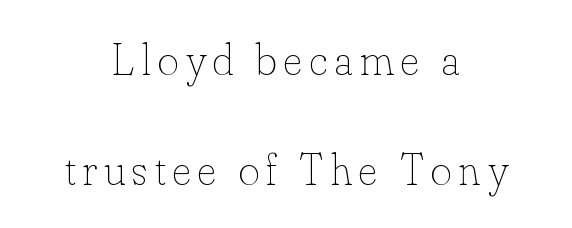
The image shows 45 px thin type, upright; set centered, loose line spacing (2.45x), not underlined; low stroke contrast and a small x-height.
